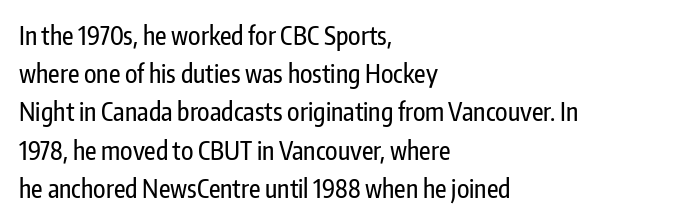
Descenders hang freely into open space. Teacher's note: observe the even left margin — that is flush-left alignment. The vertical gap from one line to the next is medium. If you drew a line through each stem, it would be perfectly vertical. The letters sit at their default tracking, neither squeezed nor spread.
